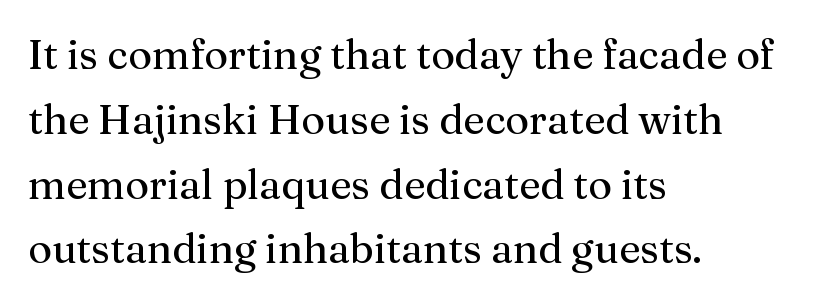
Q: Is the text bold? A: No.
Q: Is the text italic (slanted)? A: No, it is upright.
Q: Is the typeface a serif or a sans-serif typeface? A: Serif.
Q: Is the text underlined? A: No.
Q: How is the paragraph aligned? A: Left-aligned.
Q: Is the spacing between letters normal or unusually wide? A: Normal.
Q: Is the spacing between lines tight, normal or loose? A: Normal.
Q: Width (condensed, normal, or wide)? A: Normal.
Q: Stroke contrast? A: Medium.
Q: x-height? A: Medium.
Q: Monospaced? A: No.
